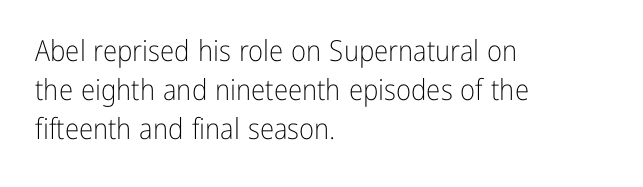
{"serif": "no", "italic": "no", "bold": "no", "weight": "light", "width": "condensed", "stroke_contrast": "low", "x_height": "medium", "monospaced": "no", "underline": "no", "align": "left", "line_spacing": "normal", "line_spacing_ratio": 1.35, "letter_spacing": "normal", "letter_spacing_em": 0.0, "glyph_px": 29}
